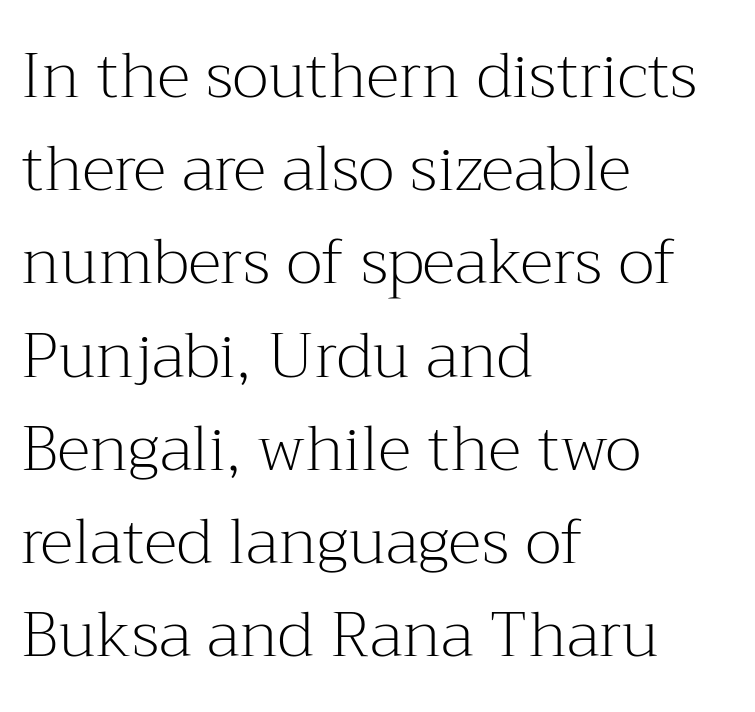
The image shows 63 px light serif type, upright; set left-aligned, normal line spacing (1.48x), normal letter spacing, not underlined; medium stroke contrast and a medium x-height.
